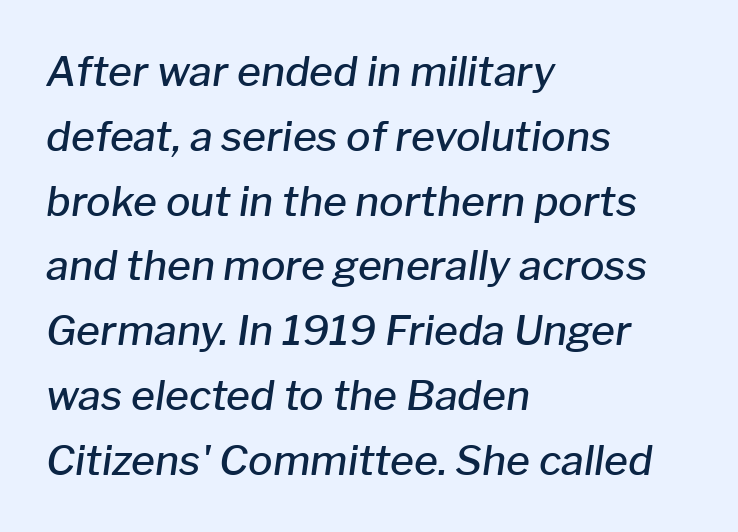
The image shows 41 px semibold type, italic (leaning right); set left-aligned, normal line spacing (1.58x), normal letter spacing, not underlined; low stroke contrast and a medium x-height.
